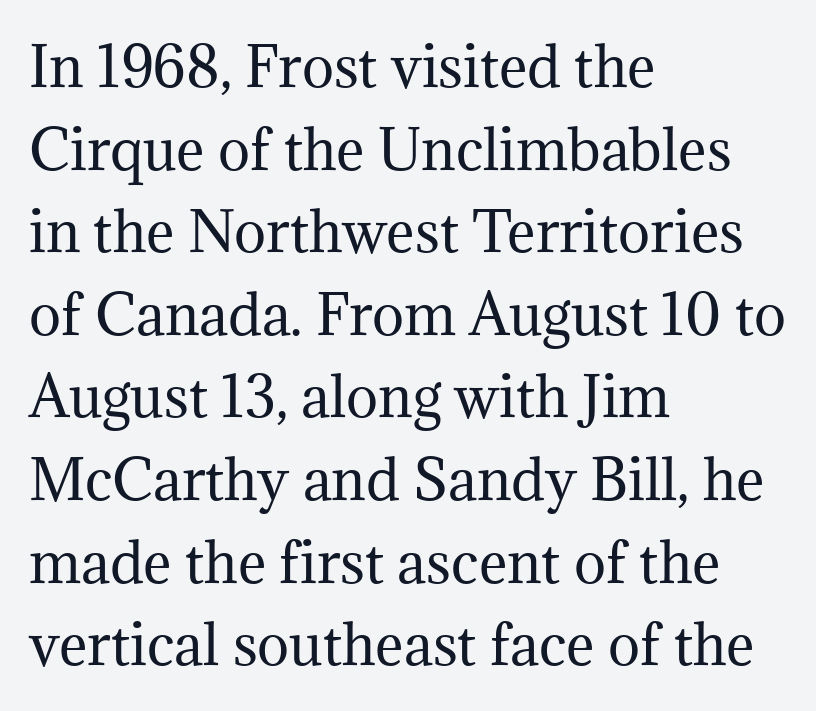
{"serif": "yes", "italic": "no", "bold": "no", "weight": "regular", "width": "normal", "stroke_contrast": "medium", "x_height": "medium", "monospaced": "no", "underline": "no", "align": "left", "line_spacing": "normal", "line_spacing_ratio": 1.53, "letter_spacing": "normal", "letter_spacing_em": 0.0, "glyph_px": 54}
